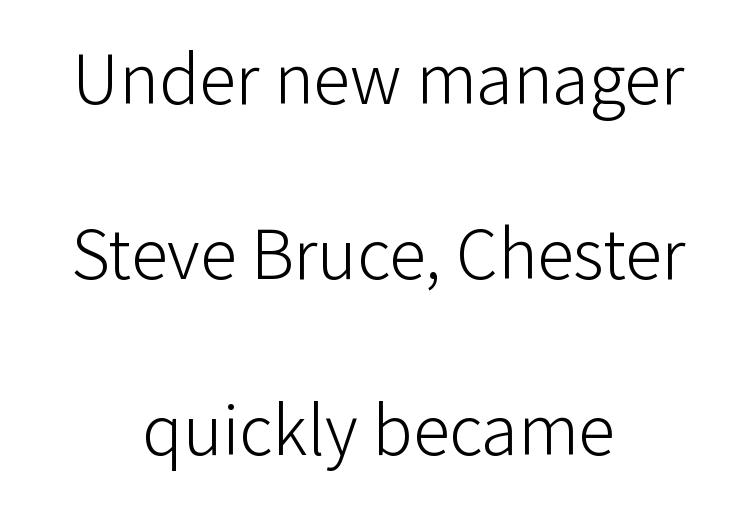
The rendering uses natural spacing where letterforms have individual widths. Bare-footed words on every line. Grotesque or geometric, the face here clearly has no serifs. Leading is clearly above the norm, producing a sparse column. Nobody touched the tracking dial on this one.
